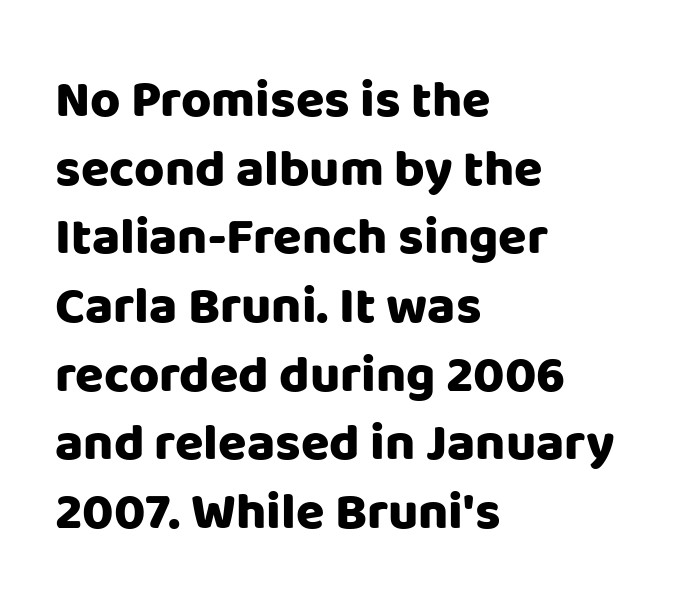
The image shows 52 px heavy sans-serif type, upright; set left-aligned, normal line spacing (1.32x), normal letter spacing, not underlined; low stroke contrast and a large x-height.
